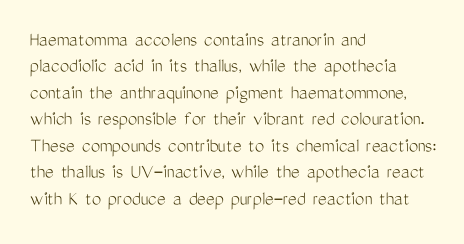
The rendering uses a moderate line-height, typical for paragraphs. Only glyphs here, with clear space below each row. The passage is arranged the way most books set body copy — flush left. Spacing between characters is what you'd get straight out of the box.
